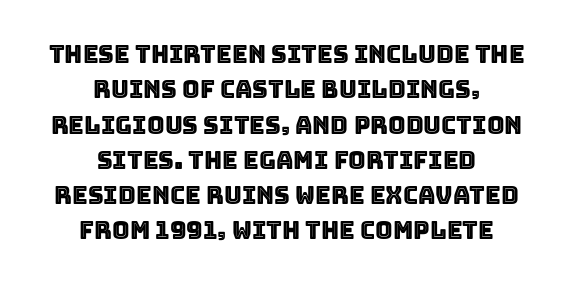
The image shows 24 px text type, upright; set centered, normal line spacing (1.47x), normal letter spacing, not underlined.
